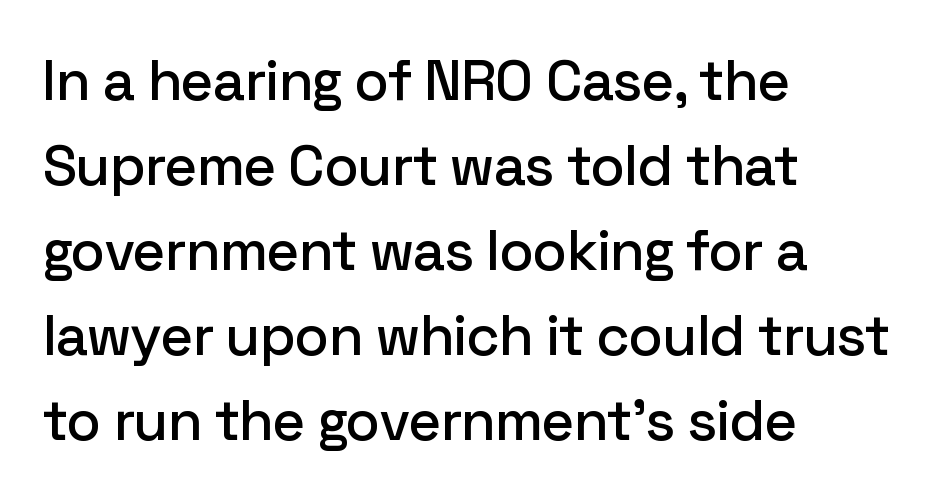
Q: Is the text italic (slanted)? A: No, it is upright.
Q: Is the typeface a serif or a sans-serif typeface? A: Sans-serif.
Q: Is the text underlined? A: No.
Q: How is the paragraph aligned? A: Left-aligned.
Q: Is the spacing between letters normal or unusually wide? A: Normal.
Q: Is the spacing between lines tight, normal or loose? A: Normal.
Q: Width (condensed, normal, or wide)? A: Normal.
Q: Stroke contrast? A: Low.
Q: x-height? A: Medium.
Q: Monospaced? A: No.
